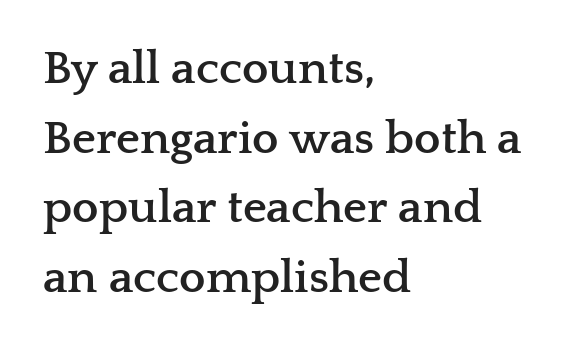
Q: Is the text bold? A: Yes.
Q: Is the text italic (slanted)? A: No, it is upright.
Q: Is the typeface a serif or a sans-serif typeface? A: Serif.
Q: Is the text underlined? A: No.
Q: How is the paragraph aligned? A: Left-aligned.
Q: Is the spacing between letters normal or unusually wide? A: Normal.
Q: Is the spacing between lines tight, normal or loose? A: Normal.
Q: Width (condensed, normal, or wide)? A: Wide.
Q: Stroke contrast? A: Low.
Q: x-height? A: Medium.
Q: Monospaced? A: No.
